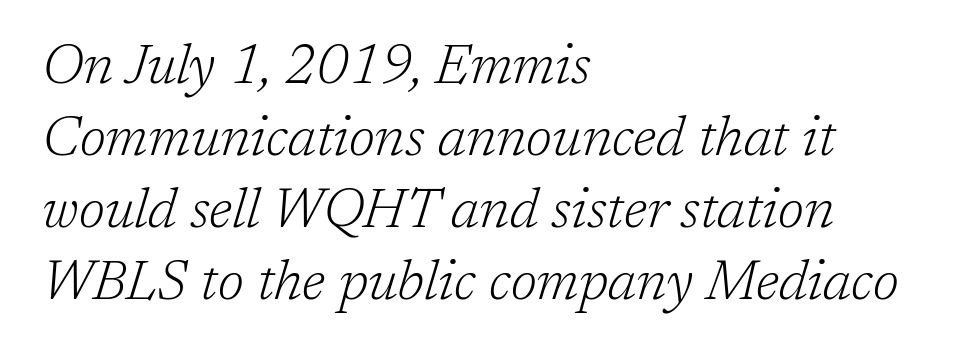
The image shows 55 px light serif type, italic (leaning right); set left-aligned, normal line spacing (1.31x), normal letter spacing, not underlined; low stroke contrast and a medium x-height.
